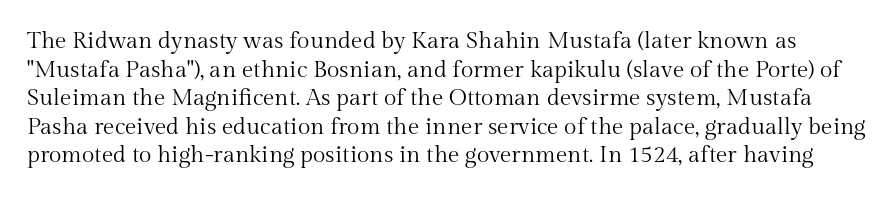
{"italic": "no", "bold": "no", "underline": "no", "line_spacing_ratio": 1.24, "letter_spacing": "normal", "letter_spacing_em": 0.0, "glyph_px": 23}
